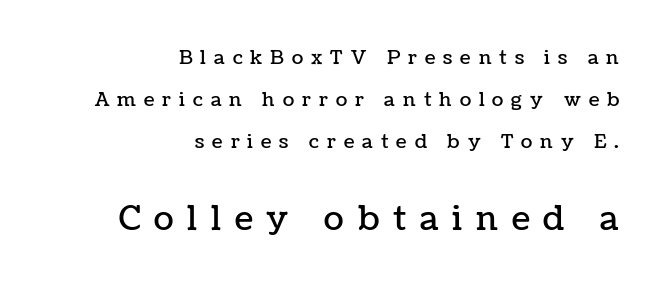
Q: Is the text italic (slanted)? A: No, it is upright.
Q: Is the text underlined? A: No.
Q: How is the paragraph aligned? A: Right-aligned.
Q: Is the spacing between letters normal or unusually wide? A: Unusually wide.
Q: Is the spacing between lines tight, normal or loose? A: Loose.
Q: Which block of text is set in a larger size, the first (top) or the second (bottom)? A: The second (bottom) one.
Q: Width (condensed, normal, or wide)? A: Normal.
Q: Stroke contrast? A: Low.
Q: x-height? A: Medium.
Q: Monospaced? A: No.
